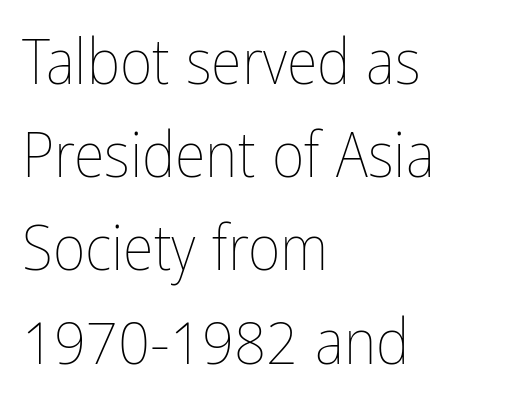
{"italic": "no", "bold": "no", "weight": "thin", "width": "condensed", "stroke_contrast": "low", "x_height": "medium", "monospaced": "no", "underline": "no", "align": "left", "line_spacing": "normal", "line_spacing_ratio": 1.48, "letter_spacing": "normal", "letter_spacing_em": 0.0, "glyph_px": 63}
